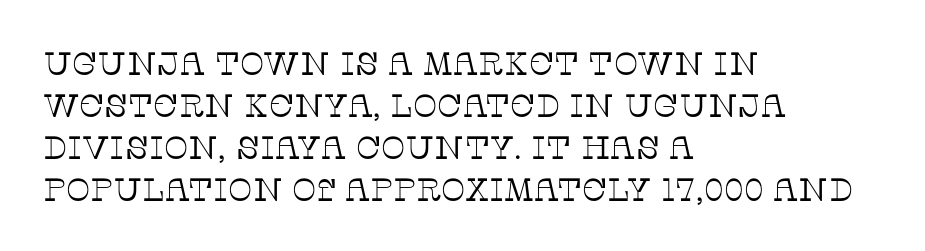
Q: Is the text bold? A: No.
Q: Is the text italic (slanted)? A: No, it is upright.
Q: Is the typeface a serif or a sans-serif typeface? A: Serif.
Q: Is the text underlined? A: No.
Q: How is the paragraph aligned? A: Left-aligned.
Q: Is the spacing between letters normal or unusually wide? A: Normal.
Q: Is the spacing between lines tight, normal or loose? A: Normal.
Q: Width (condensed, normal, or wide)? A: Normal.
Q: Stroke contrast? A: Low.
Q: x-height? A: Large.
Q: Monospaced? A: No.
